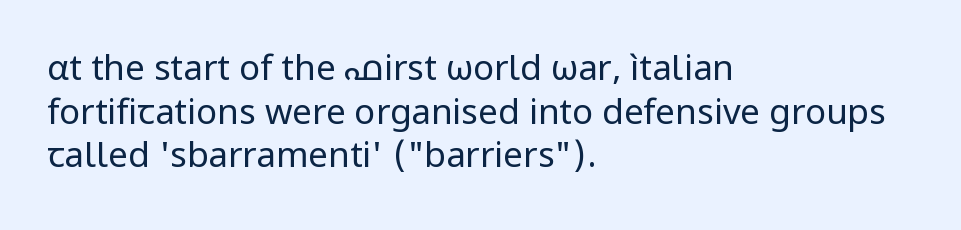
Q: Is the text bold? A: No.
Q: Is the text italic (slanted)? A: No, it is upright.
Q: Is the typeface a serif or a sans-serif typeface? A: Sans-serif.
Q: Is the text underlined? A: No.
Q: How is the paragraph aligned? A: Left-aligned.
Q: Is the spacing between letters normal or unusually wide? A: Normal.
Q: Is the spacing between lines tight, normal or loose? A: Normal.
Q: Width (condensed, normal, or wide)? A: Normal.
Q: Stroke contrast? A: Low.
Q: x-height? A: Medium.
Q: Monospaced? A: No.
